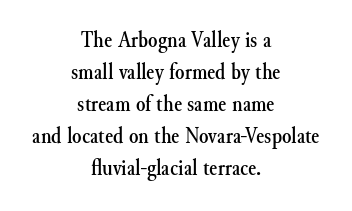
Italic: no, the glyphs are upright roman. Short note: letters normally spaced. Nobody drew a line under any word here. The lines in this sample share a center point and differ in where they start and stop.
